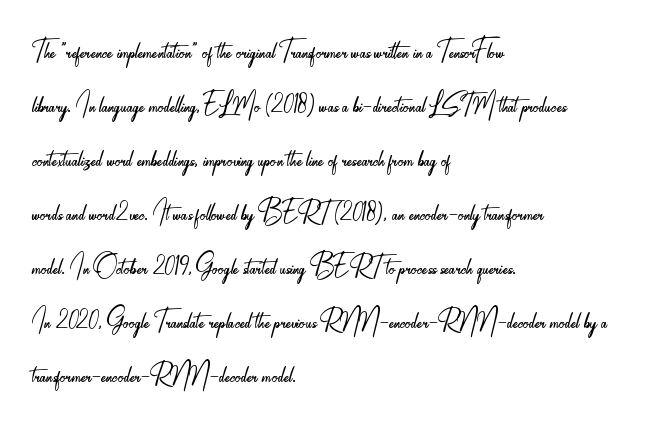
The image shows 36 px light, condensed sans-serif type; set left-aligned, normal line spacing (1.5x), normal letter spacing, not underlined; low stroke contrast and a small x-height.
